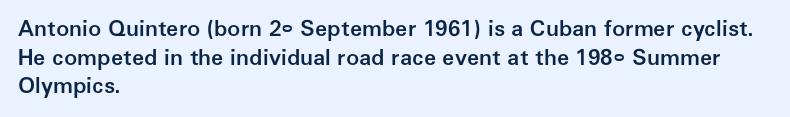
Q: Is the text bold? A: Semi-bold.
Q: Is the text italic (slanted)? A: No, it is upright.
Q: Is the text underlined? A: No.
Q: How is the paragraph aligned? A: Left-aligned.
Q: Is the spacing between letters normal or unusually wide? A: Normal.
Q: Is the spacing between lines tight, normal or loose? A: Normal.
